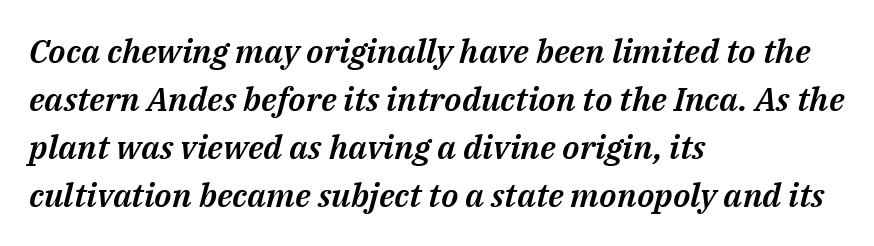
There is no visible air inserted between adjacent glyphs. Notice how the passage keeps a crisp vertical edge on the left only. Each letter keeps its own natural width here, so spacing adapts to shape. These lines were composed using italics. The designer left line spacing at the default.
